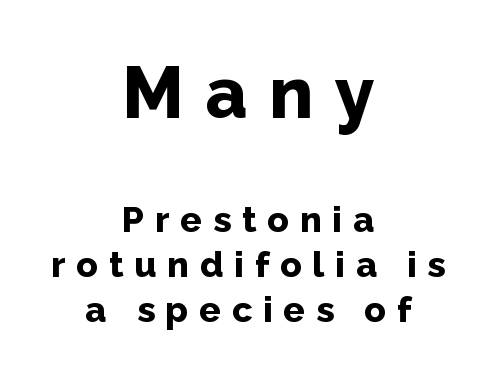
The image shows 72 px bold sans-serif type, upright; set centered, normal line spacing (1.25x), unusually wide letter spacing (+0.3 em), not underlined; the first (top) block is 2.0x larger; low stroke contrast and a medium x-height.
